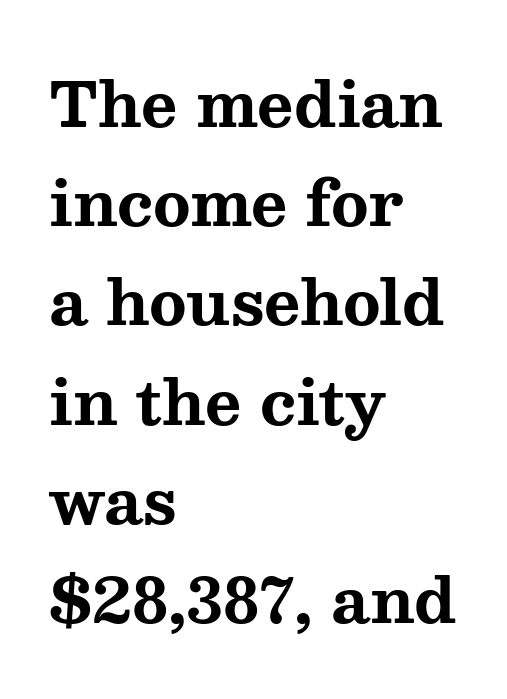
The image shows 62 px bold, wide serif type, upright; set left-aligned, normal line spacing (1.6x), normal letter spacing, not underlined; medium stroke contrast and a medium x-height.
